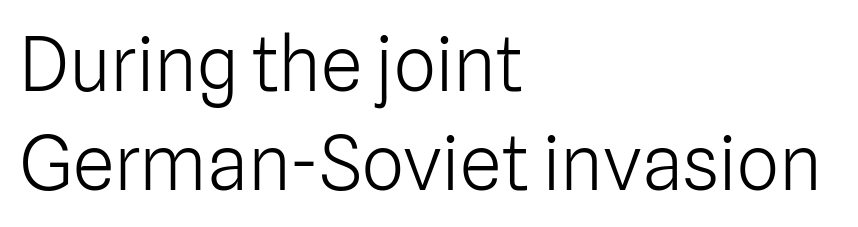
Q: Is the text bold? A: No.
Q: Is the text italic (slanted)? A: No, it is upright.
Q: Is the typeface a serif or a sans-serif typeface? A: Sans-serif.
Q: Is the text underlined? A: No.
Q: How is the paragraph aligned? A: Left-aligned.
Q: Is the spacing between letters normal or unusually wide? A: Normal.
Q: Is the spacing between lines tight, normal or loose? A: Normal.
Q: Width (condensed, normal, or wide)? A: Normal.
Q: Stroke contrast? A: Low.
Q: x-height? A: Medium.
Q: Monospaced? A: No.
